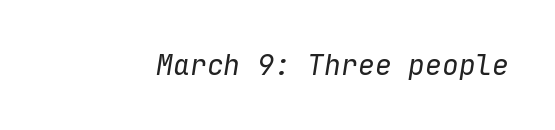
The image shows 28 px regular-weight type, italic (leaning right), monospaced; set normal letter spacing, not underlined; low stroke contrast and a medium x-height.
